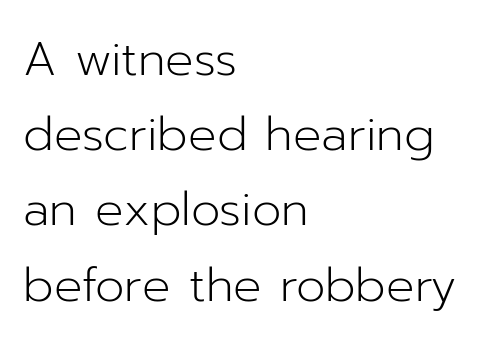
The image shows 47 px light sans-serif type, upright; set left-aligned, normal line spacing (1.6x), normal letter spacing, not underlined; low stroke contrast and a medium x-height.
